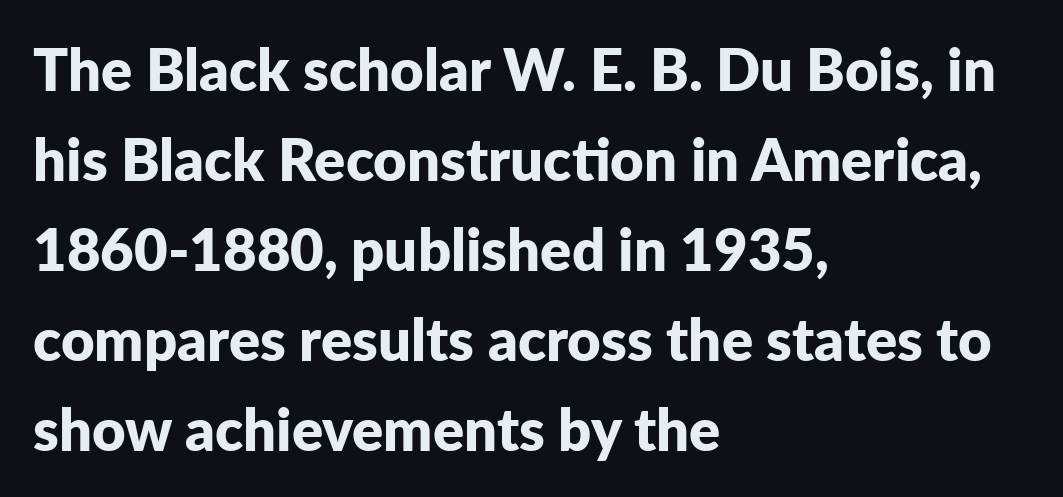
{"serif": "no", "italic": "no", "bold": "yes", "weight": "bold", "width": "normal", "stroke_contrast": "low", "x_height": "medium", "monospaced": "no", "underline": "no", "align": "left", "line_spacing": "normal", "line_spacing_ratio": 1.55, "letter_spacing": "normal", "letter_spacing_em": 0.0, "glyph_px": 58}
